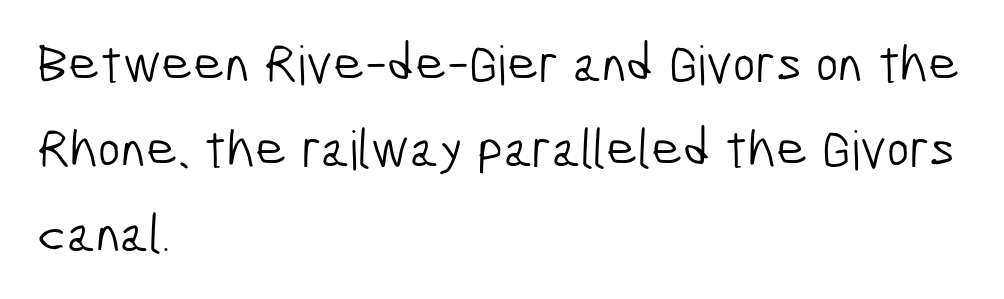
Is this a fixed-width face? No — the glyphs have proportional, varying widths. Nothing unusual about the tracking: characters are spaced as the font intends. Stems here are at most as thick as an everyday book face. Glance below the letters and you will spot only blank space. Nope, no serifs anywhere on these letters.
